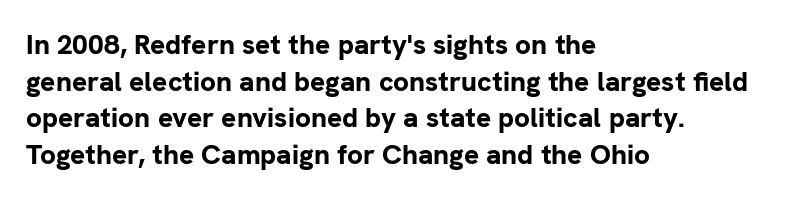
The image shows 28 px bold sans-serif type, upright; set left-aligned, normal line spacing (1.31x), normal letter spacing, not underlined; low stroke contrast and a medium x-height.
